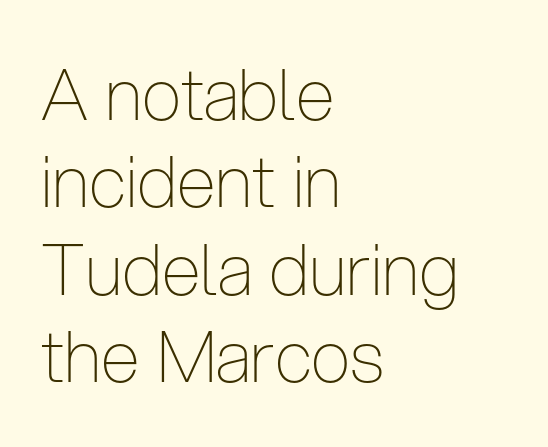
The image shows 71 px thin, condensed sans-serif type, upright; set left-aligned, line spacing 1.23x, normal letter spacing, not underlined; low stroke contrast and a medium x-height.
